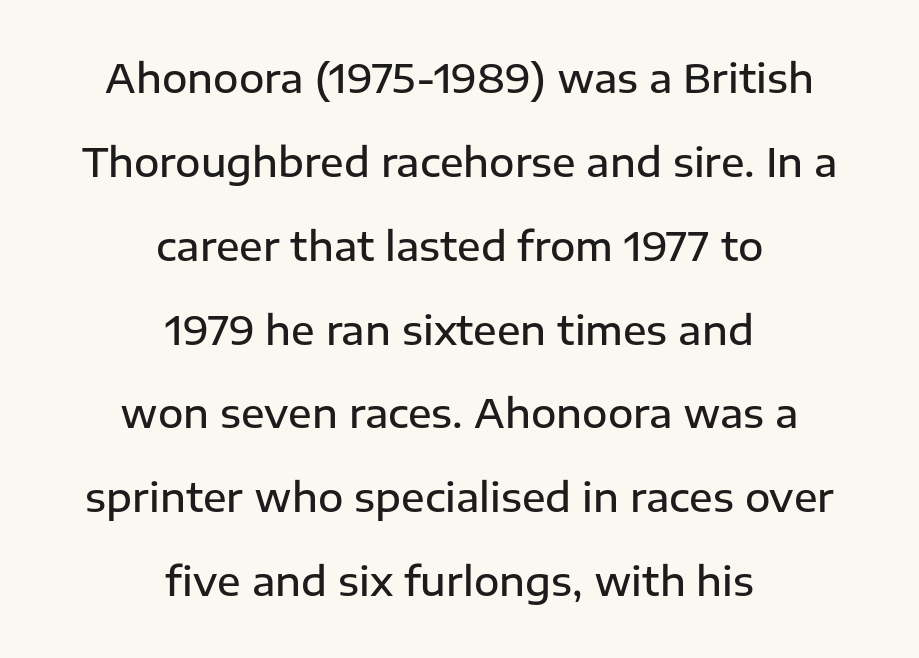
Q: Is the text bold? A: Semi-bold.
Q: Is the text italic (slanted)? A: No, it is upright.
Q: Is the typeface a serif or a sans-serif typeface? A: Sans-serif.
Q: Is the text underlined? A: No.
Q: How is the paragraph aligned? A: Centered.
Q: Is the spacing between letters normal or unusually wide? A: Normal.
Q: Is the spacing between lines tight, normal or loose? A: Loose.
Q: Width (condensed, normal, or wide)? A: Normal.
Q: Stroke contrast? A: Low.
Q: x-height? A: Medium.
Q: Monospaced? A: No.
